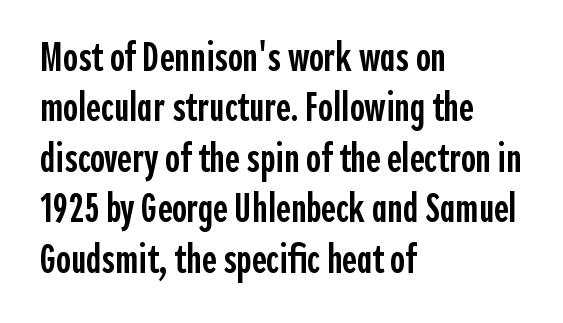
{"serif": "no", "italic": "no", "bold": "semi", "weight": "semibold", "width": "condensed", "x_height": "medium", "monospaced": "no", "underline": "no", "align": "left", "line_spacing": "normal", "line_spacing_ratio": 1.26, "letter_spacing": "normal", "letter_spacing_em": 0.0, "glyph_px": 40}
